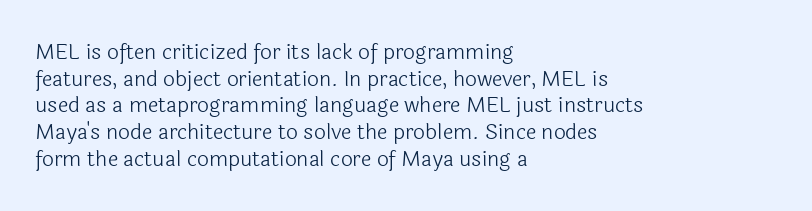
Summary of weight: not heavy and not bold. The vertical gap from one line to the next is medium. The type is set solid horizontally, with unmodified tracking. No italicization has been applied; the sample stays upright. The paragraph shown leans on its left margin. The gap between lines stays unmarked.
